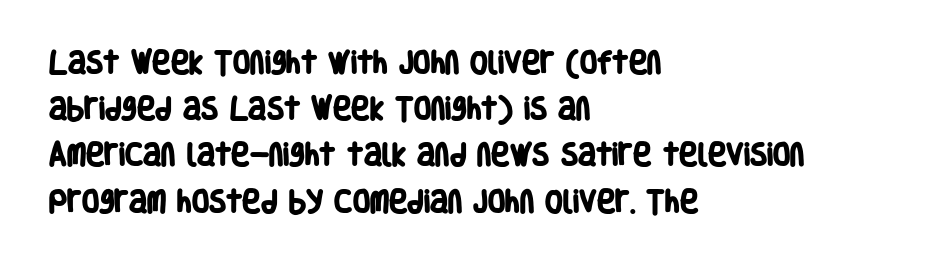
The letters sit at their default tracking, neither squeezed nor spread. This rendering features lettering with no underline. As a designer I'd log this as weight 700, bold. This sample is left-justified, so line endings fall wherever the words run out.
